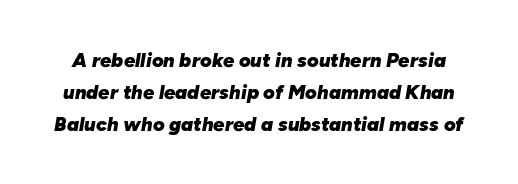
The image shows 20 px bold type, italic (leaning right); set normal line spacing (1.59x), normal letter spacing, not underlined.
